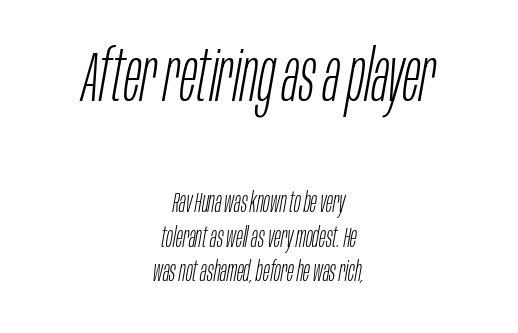
Q: Is the text bold? A: No.
Q: Is the text italic (slanted)? A: Yes, it leans right by about 10 degrees.
Q: Is the text underlined? A: No.
Q: How is the paragraph aligned? A: Centered.
Q: Is the spacing between letters normal or unusually wide? A: Normal.
Q: Which block of text is set in a larger size, the first (top) or the second (bottom)? A: The first (top) one.
Q: Width (condensed, normal, or wide)? A: Condensed.
Q: Stroke contrast? A: Low.
Q: x-height? A: Large.
Q: Monospaced? A: No.
